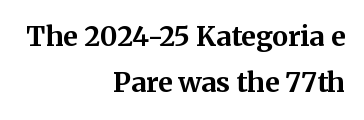
{"italic": "no", "bold": "yes", "underline": "no", "align": "right", "line_spacing_ratio": 1.72, "letter_spacing": "normal", "letter_spacing_em": 0.0, "glyph_px": 27}
